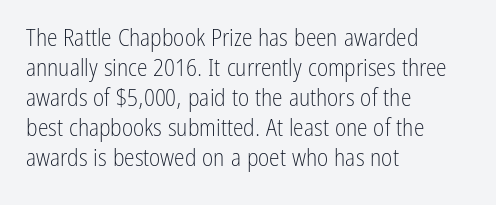
{"italic": "no", "bold": "no", "underline": "no", "align": "left", "line_spacing": "normal", "line_spacing_ratio": 1.25, "letter_spacing": "normal", "letter_spacing_em": 0.0, "glyph_px": 24}
